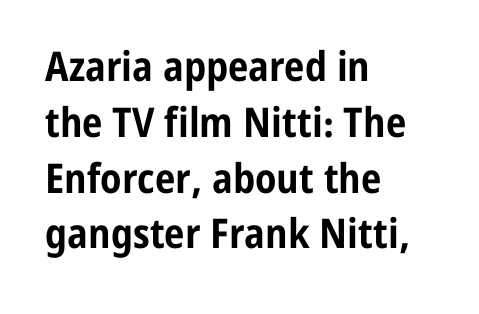
{"serif": "no", "italic": "no", "bold": "yes", "weight": "bold", "width": "condensed", "stroke_contrast": "low", "x_height": "medium", "monospaced": "no", "underline": "no", "align": "left", "line_spacing": "normal", "line_spacing_ratio": 1.36, "letter_spacing": "normal", "letter_spacing_em": 0.0, "glyph_px": 41}
